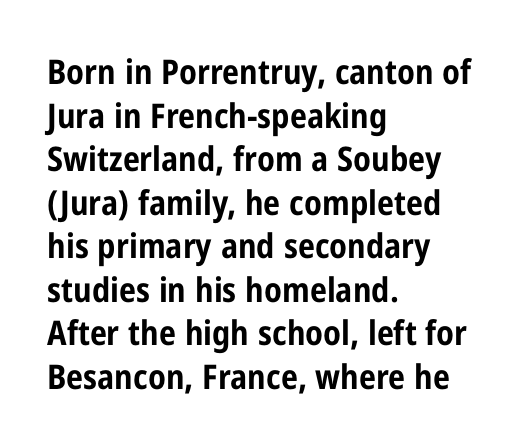
A clean baseline with only descenders dipping below it. Note the varied advance widths — an 'i' is clearly narrower than an 'm'. The typeface chosen for these lines omits serifs. Where is the straight margin? On the left.
